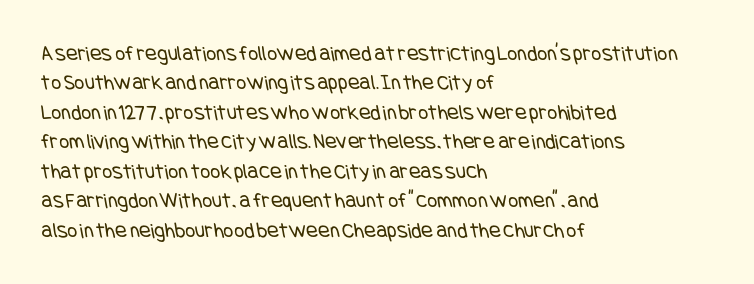
Q: Is the text bold? A: No.
Q: Is the text underlined? A: No.
Q: How is the paragraph aligned? A: Left-aligned.
Q: Is the spacing between letters normal or unusually wide? A: Normal.
Q: Is the spacing between lines tight, normal or loose? A: Normal.
